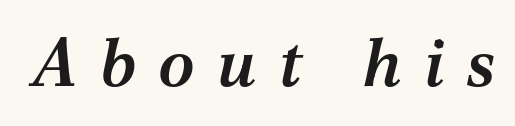
{"serif": "yes", "italic": "yes", "lean": "right", "slant_degrees": 12, "bold": "semi", "weight": "semibold", "width": "normal", "stroke_contrast": "medium", "x_height": "medium", "monospaced": "no", "underline": "no", "letter_spacing": "wide", "letter_spacing_em": 0.33, "glyph_px": 67}
